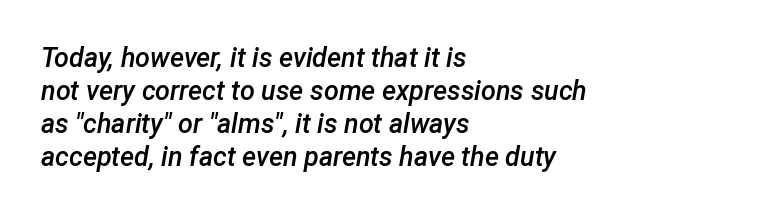
Q: Is the text bold? A: Semi-bold.
Q: Is the text italic (slanted)? A: Yes, it leans right by about 12 degrees.
Q: Is the text underlined? A: No.
Q: How is the paragraph aligned? A: Left-aligned.
Q: Is the spacing between letters normal or unusually wide? A: Normal.
